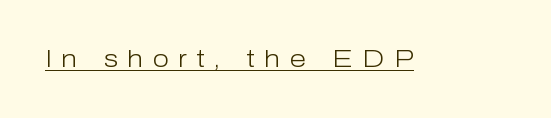
{"italic": "no", "bold": "no", "underline": "yes", "letter_spacing": "wide", "letter_spacing_em": 0.38, "glyph_px": 24}
